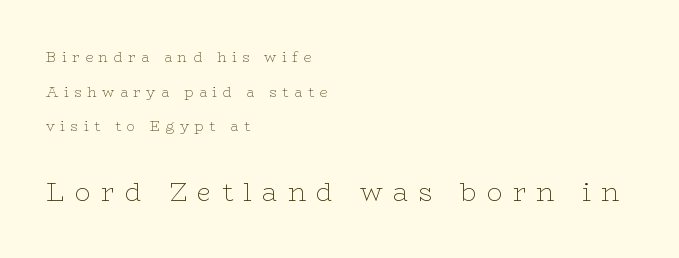
The image shows 26 px text type, upright; set left-aligned, loose line spacing (2.48x), unusually wide letter spacing (+0.39 em), not underlined; the second (bottom) block is 1.86x larger.
